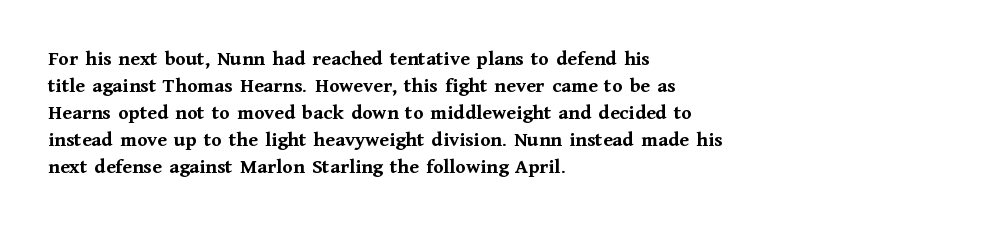
Q: Is the text bold? A: Yes.
Q: Is the text italic (slanted)? A: No, it is upright.
Q: Is the text underlined? A: No.
Q: How is the paragraph aligned? A: Left-aligned.
Q: Is the spacing between letters normal or unusually wide? A: Normal.
Q: Is the spacing between lines tight, normal or loose? A: Normal.
